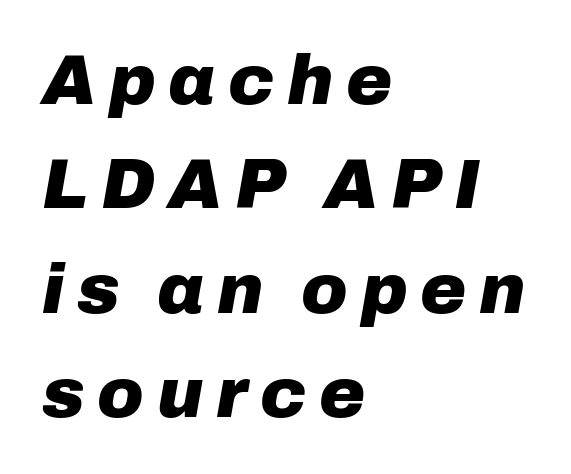
{"italic": "yes", "lean": "right", "slant_degrees": 10, "bold": "yes", "weight": "heavy", "width": "normal", "stroke_contrast": "low", "x_height": "medium", "monospaced": "no", "underline": "no", "align": "left", "line_spacing": "normal", "line_spacing_ratio": 1.49, "glyph_px": 70}
